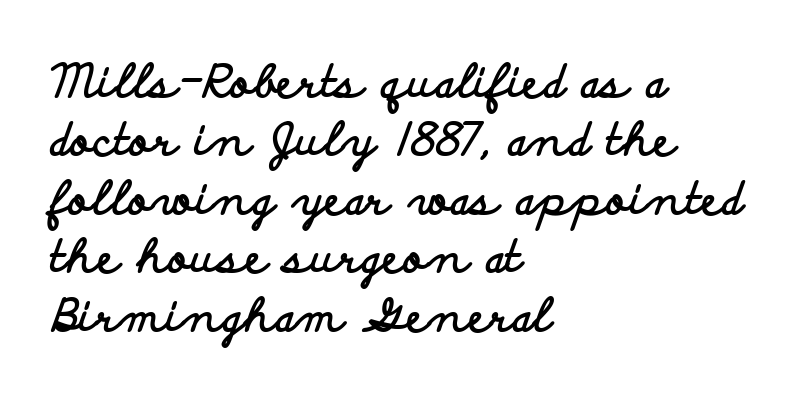
Q: Is the text bold? A: Yes.
Q: Is the text italic (slanted)? A: Yes.
Q: Is the typeface a serif or a sans-serif typeface? A: Sans-serif.
Q: Is the text underlined? A: No.
Q: How is the paragraph aligned? A: Left-aligned.
Q: Is the spacing between letters normal or unusually wide? A: Normal.
Q: Is the spacing between lines tight, normal or loose? A: Normal.
Q: Width (condensed, normal, or wide)? A: Wide.
Q: Stroke contrast? A: Low.
Q: x-height? A: Small.
Q: Monospaced? A: No.
